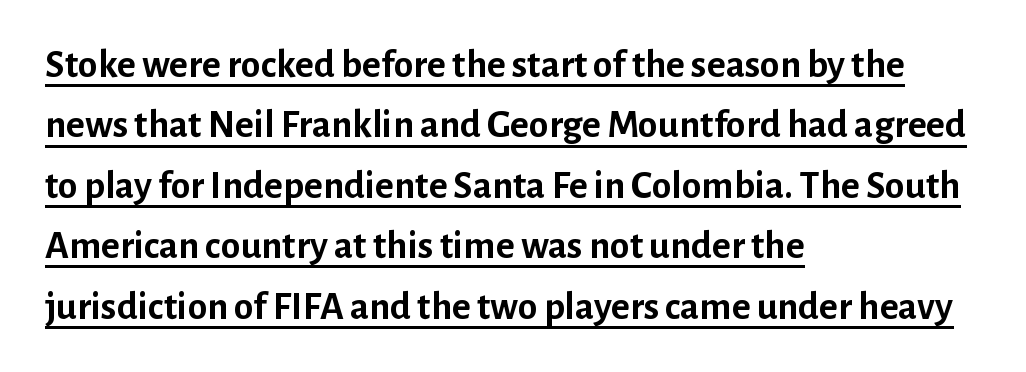
The image shows 40 px semibold sans-serif type, upright; set left-aligned, normal line spacing (1.51x), normal letter spacing, underlined; low stroke contrast and a medium x-height.
